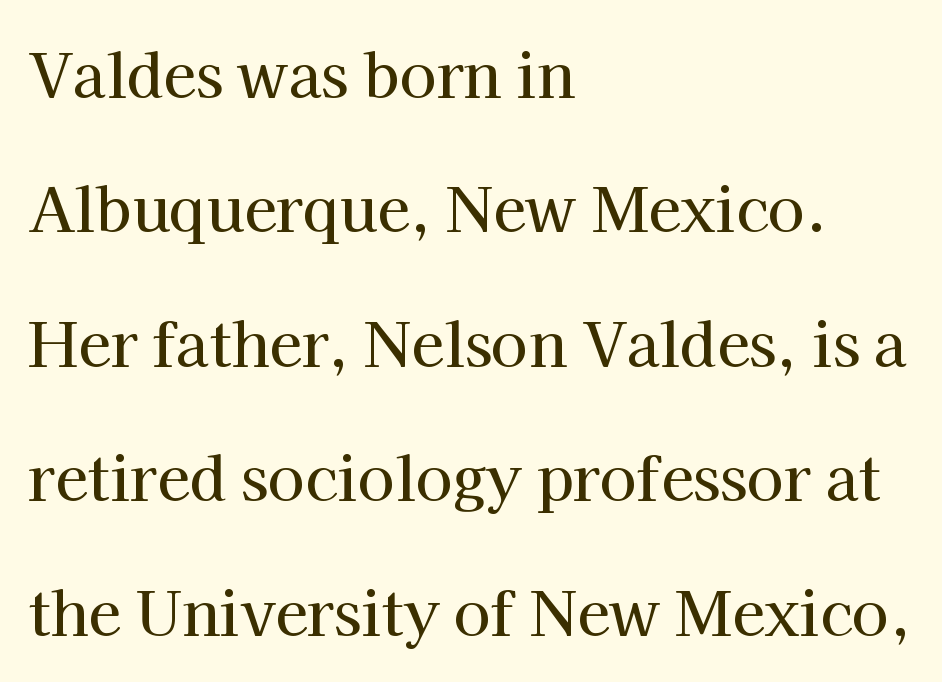
Q: Is the text italic (slanted)? A: No, it is upright.
Q: Is the typeface a serif or a sans-serif typeface? A: Serif.
Q: Is the text underlined? A: No.
Q: How is the paragraph aligned? A: Left-aligned.
Q: Is the spacing between letters normal or unusually wide? A: Normal.
Q: Is the spacing between lines tight, normal or loose? A: Loose.
Q: Width (condensed, normal, or wide)? A: Normal.
Q: Stroke contrast? A: High.
Q: x-height? A: Medium.
Q: Monospaced? A: No.
